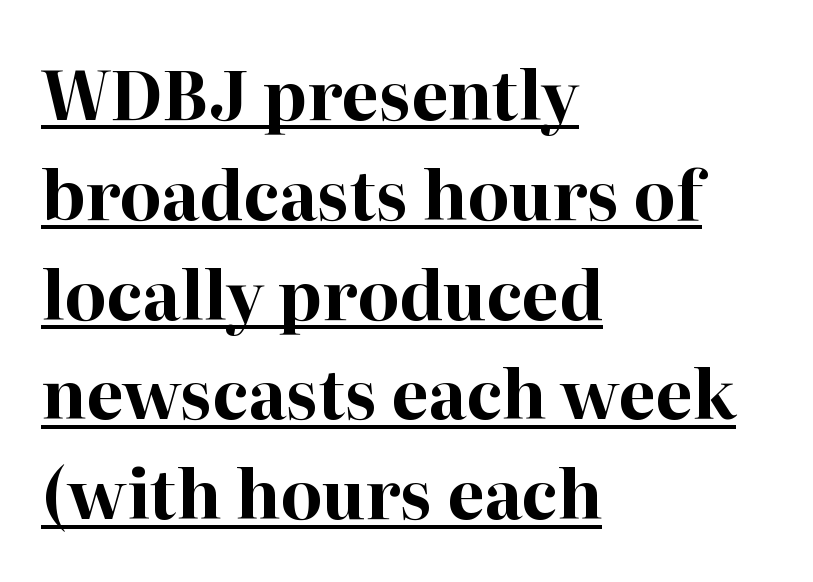
The image shows 67 px bold serif type, upright; set left-aligned, normal line spacing (1.49x), normal letter spacing, underlined; high stroke contrast and a medium x-height.
